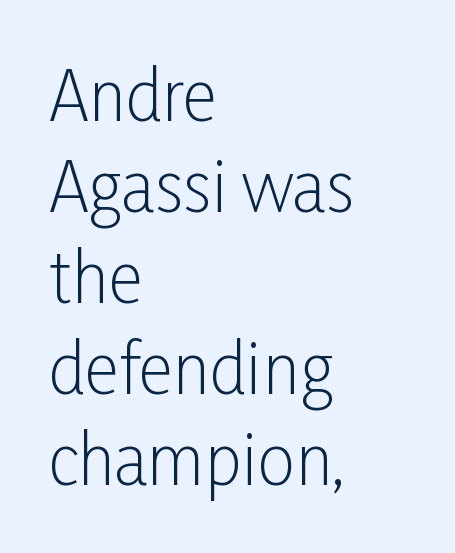
Q: Is the text bold? A: No.
Q: Is the text italic (slanted)? A: No, it is upright.
Q: Is the typeface a serif or a sans-serif typeface? A: Sans-serif.
Q: Is the text underlined? A: No.
Q: How is the paragraph aligned? A: Left-aligned.
Q: Is the spacing between letters normal or unusually wide? A: Normal.
Q: Is the spacing between lines tight, normal or loose? A: Normal.
Q: Width (condensed, normal, or wide)? A: Condensed.
Q: Stroke contrast? A: Low.
Q: x-height? A: Medium.
Q: Monospaced? A: No.
